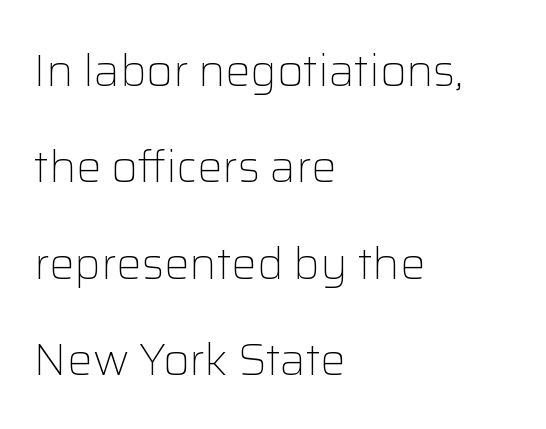
{"serif": "no", "italic": "no", "bold": "no", "weight": "light", "width": "normal", "stroke_contrast": "low", "x_height": "medium", "monospaced": "no", "underline": "no", "align": "left", "line_spacing": "loose", "line_spacing_ratio": 2.14, "letter_spacing": "normal", "letter_spacing_em": 0.0, "glyph_px": 45}
